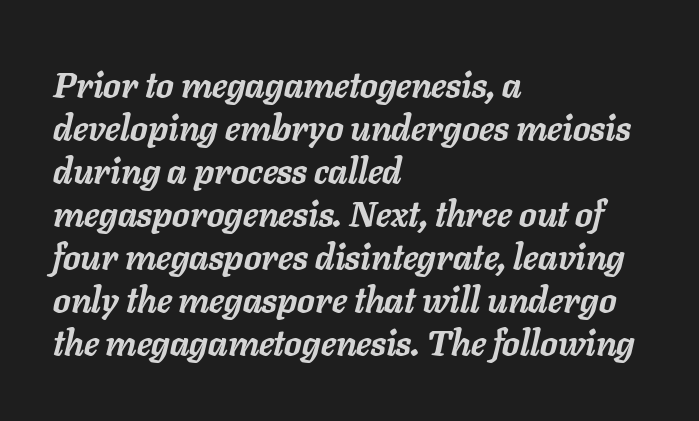
The image shows 35 px semibold type, italic (leaning right); set left-aligned, line spacing 1.23x, normal letter spacing, not underlined; low stroke contrast and a medium x-height.
